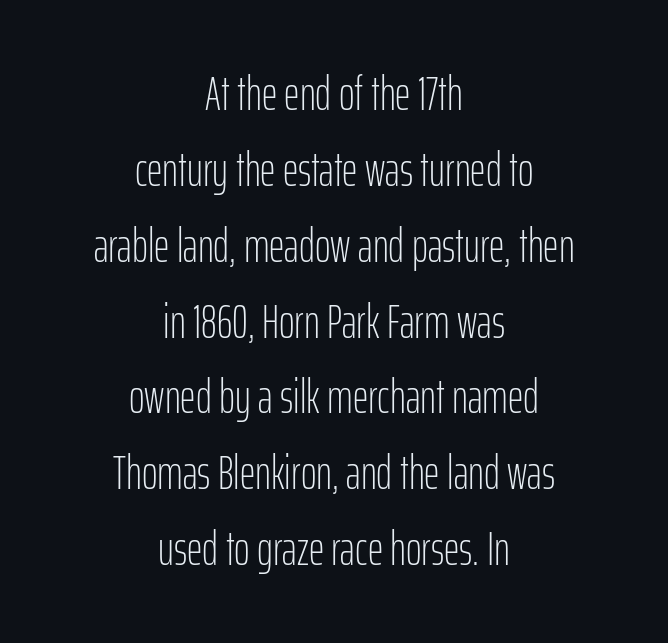
{"serif": "no", "italic": "no", "bold": "no", "weight": "light", "width": "condensed", "stroke_contrast": "low", "x_height": "medium", "monospaced": "no", "underline": "no", "align": "center", "line_spacing": "normal", "line_spacing_ratio": 1.58, "letter_spacing": "normal", "letter_spacing_em": 0.0, "glyph_px": 48}
